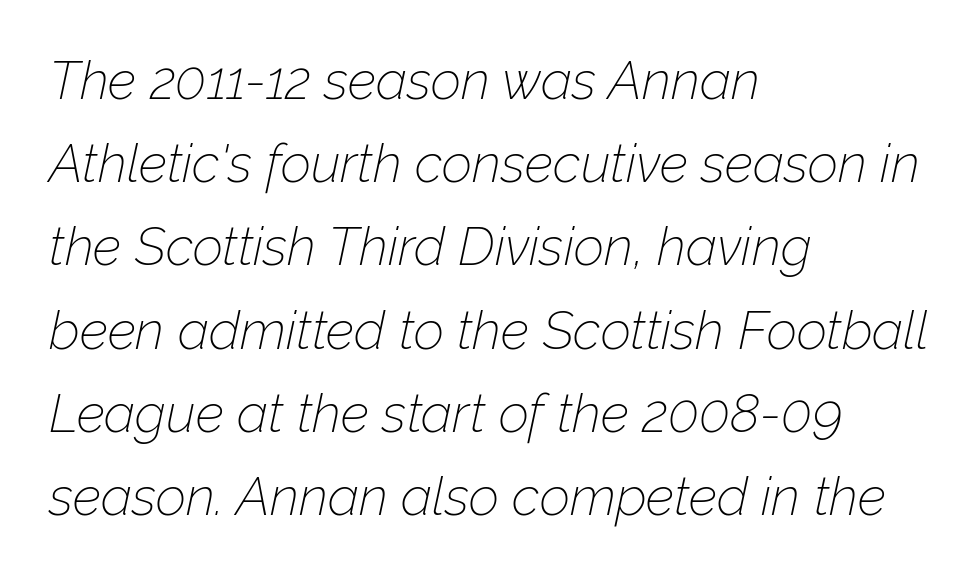
Q: Is the text bold? A: No.
Q: Is the text italic (slanted)? A: Yes, it leans right by about 12 degrees.
Q: Is the text underlined? A: No.
Q: How is the paragraph aligned? A: Left-aligned.
Q: Is the spacing between letters normal or unusually wide? A: Normal.
Q: Is the spacing between lines tight, normal or loose? A: Normal.
Q: Width (condensed, normal, or wide)? A: Normal.
Q: Stroke contrast? A: Low.
Q: x-height? A: Medium.
Q: Monospaced? A: No.
